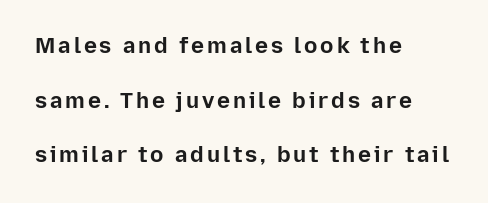
Q: Is the text bold? A: Yes.
Q: Is the text italic (slanted)? A: No, it is upright.
Q: Is the text underlined? A: No.
Q: How is the paragraph aligned? A: Left-aligned.
Q: Is the spacing between lines tight, normal or loose? A: Loose.
